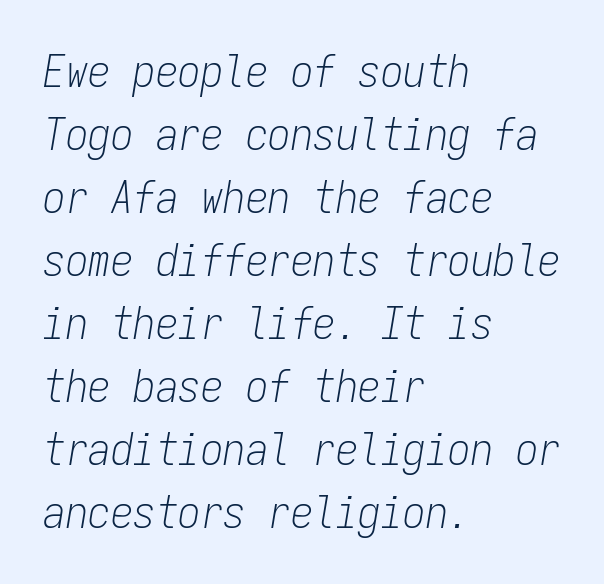
{"italic": "yes", "lean": "right", "slant_degrees": 9, "bold": "no", "weight": "light", "width": "condensed", "stroke_contrast": "low", "x_height": "medium", "monospaced": "yes", "underline": "no", "align": "left", "line_spacing": "normal", "line_spacing_ratio": 1.4, "letter_spacing": "normal", "letter_spacing_em": 0.0, "glyph_px": 45}
